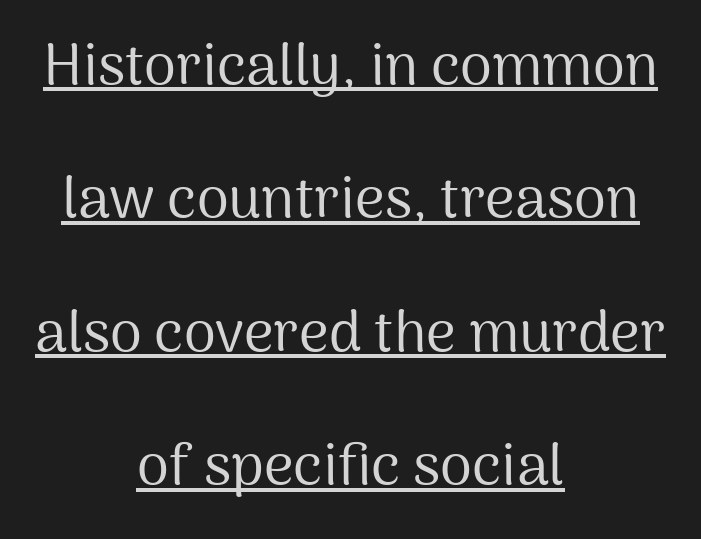
The image shows 58 px regular-weight sans-serif type, upright; set centered, loose line spacing (2.3x), normal letter spacing, underlined; medium stroke contrast and a medium x-height.
